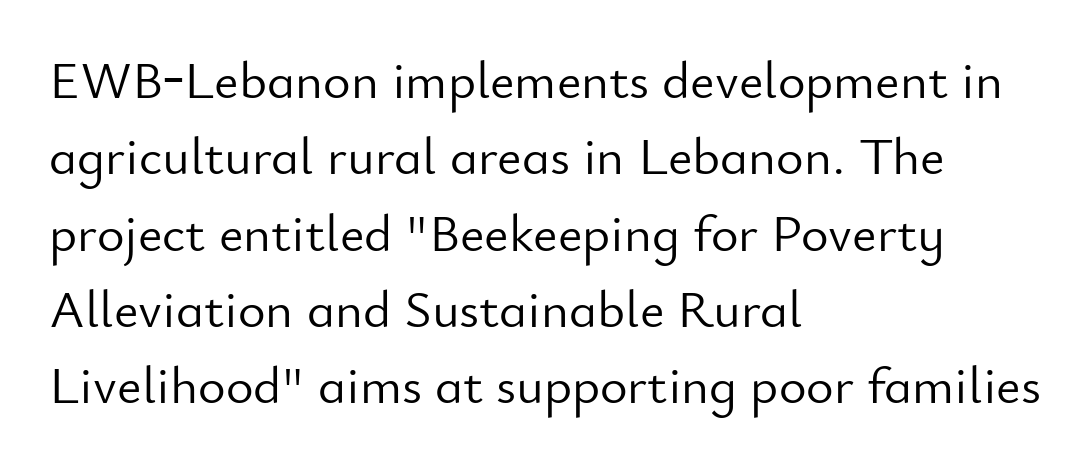
Alignment: flush left. The tracking reads as untouched default to a designer's eye. Do the characters align in a grid? No, the font is proportional. Bold? No — there's no thickening of the strokes. Baseline-to-baseline distance is the conventional proportion of letter height. Beneath every word, the page is bare.
